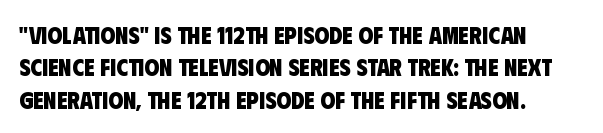
The image shows 24 px bold type; set left-aligned, normal line spacing (1.35x), normal letter spacing, not underlined.
